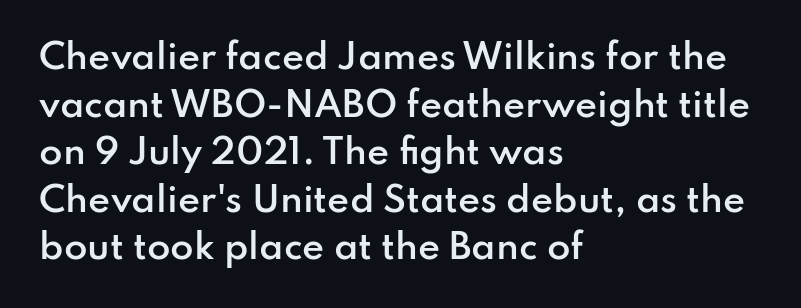
Q: Is the text bold? A: Semi-bold.
Q: Is the text italic (slanted)? A: No, it is upright.
Q: Is the typeface a serif or a sans-serif typeface? A: Sans-serif.
Q: Is the text underlined? A: No.
Q: How is the paragraph aligned? A: Left-aligned.
Q: Is the spacing between letters normal or unusually wide? A: Normal.
Q: Is the spacing between lines tight, normal or loose? A: Normal.
Q: Width (condensed, normal, or wide)? A: Normal.
Q: Stroke contrast? A: Low.
Q: x-height? A: Small.
Q: Monospaced? A: No.
